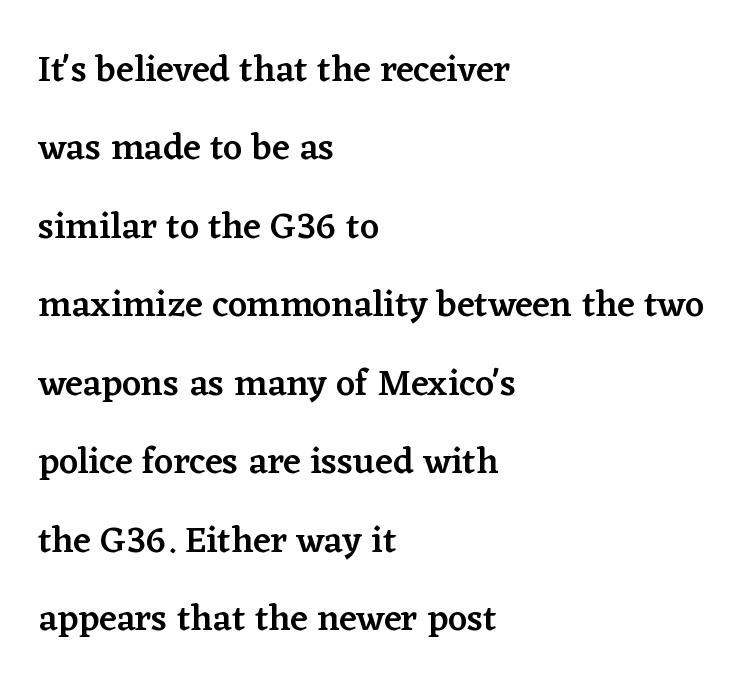
The image shows 37 px semibold serif type, upright; set left-aligned, loose line spacing (2.12x), normal letter spacing, not underlined; low stroke contrast and a medium x-height.
